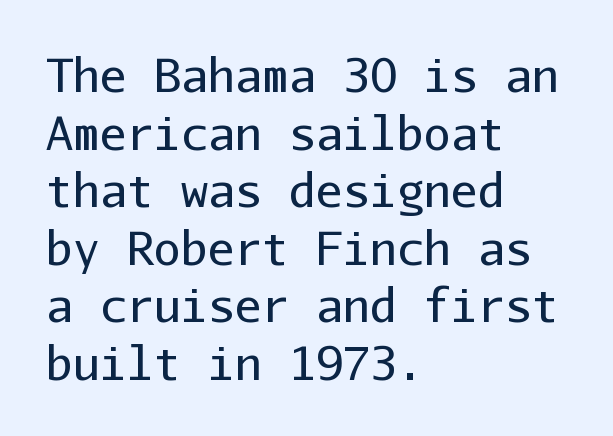
You can tell it's not italic because the verticals are truly vertical. The strokes are not fattened; the text isn't bold. The face used here is monospaced, like something from a code editor. Is this a sans? Yes — the strokes have no serifs.
